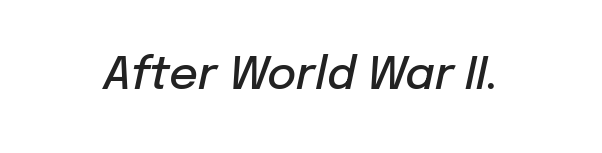
The image shows 45 px semibold type, italic (leaning right); set normal letter spacing, not underlined; low stroke contrast and a medium x-height.
